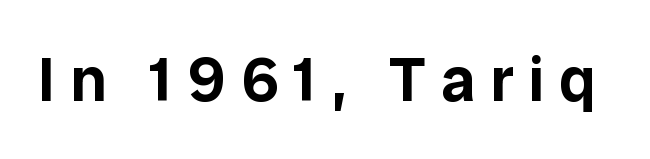
Q: Is the text italic (slanted)? A: No, it is upright.
Q: Is the typeface a serif or a sans-serif typeface? A: Sans-serif.
Q: Is the text underlined? A: No.
Q: Is the spacing between letters normal or unusually wide? A: Unusually wide.
Q: Width (condensed, normal, or wide)? A: Normal.
Q: Stroke contrast? A: Low.
Q: x-height? A: Medium.
Q: Monospaced? A: No.
